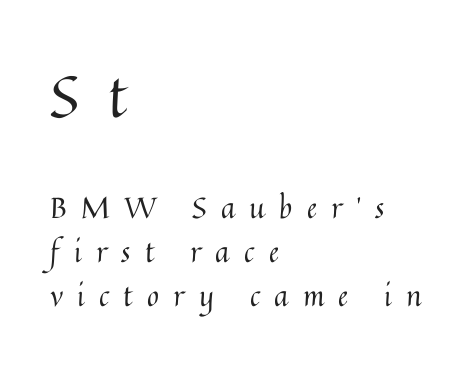
Casual observation: everything's shoved over to the left. The tracking reads as deliberately expanded to a designer's eye. These lines are rendered in a variable-pitch font. The letterforms sit at book weight or below. The initial chunk of copy outweighs the following chunk in type size.
